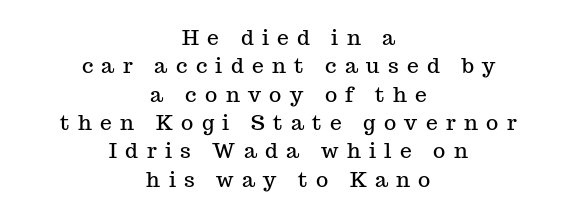
Where is the straight margin? There isn't one; the lines are centered. A typesetter would mark this as roman, not italic. Look at the tracking — it's clearly loosened, letters drifting apart. Does the leading feel generous? No, just average. Nobody drew a line under any word here.
